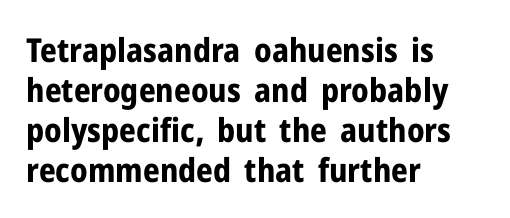
Q: Is the text bold? A: Yes.
Q: Is the text italic (slanted)? A: No, it is upright.
Q: Is the typeface a serif or a sans-serif typeface? A: Sans-serif.
Q: Is the text underlined? A: No.
Q: How is the paragraph aligned? A: Left-aligned.
Q: Is the spacing between letters normal or unusually wide? A: Normal.
Q: Width (condensed, normal, or wide)? A: Normal.
Q: Stroke contrast? A: Low.
Q: x-height? A: Medium.
Q: Monospaced? A: No.
